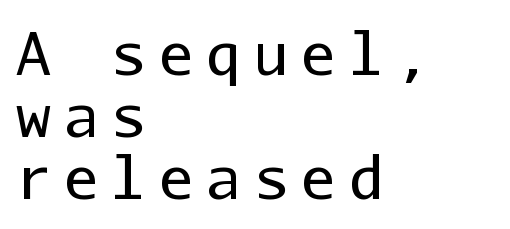
Short and long lines alike share a common starting point at left. Posture: straight, roman, zero tilt. Are there feet on the stems? There aren't — it's a sans. The face used here is monospaced, like something from a code editor.
